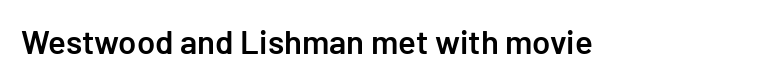
The image shows 33 px semibold sans-serif type, upright; set normal letter spacing, not underlined; low stroke contrast and a medium x-height.
